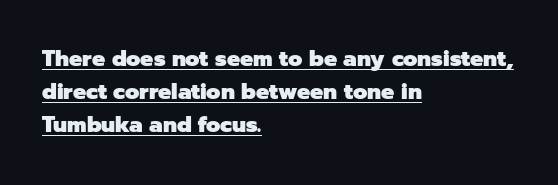
Q: Is the text bold? A: Yes.
Q: Is the text italic (slanted)? A: No, it is upright.
Q: Is the text underlined? A: Yes.
Q: How is the paragraph aligned? A: Left-aligned.
Q: Is the spacing between letters normal or unusually wide? A: Normal.
Q: Is the spacing between lines tight, normal or loose? A: Normal.
